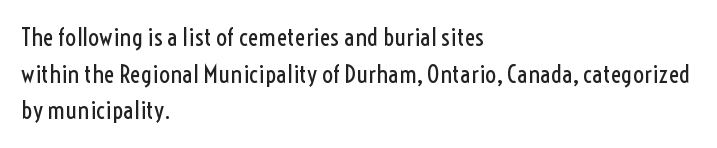
{"italic": "no", "bold": "no", "underline": "no", "align": "left", "line_spacing": "normal", "line_spacing_ratio": 1.47, "letter_spacing": "normal", "letter_spacing_em": 0.0, "glyph_px": 25}
